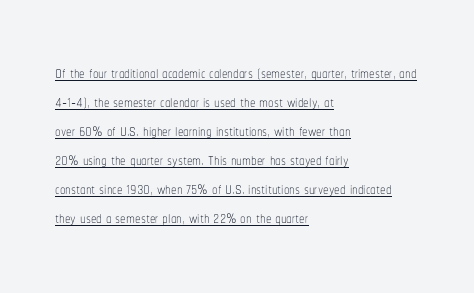
{"italic": "no", "bold": "no", "underline": "yes", "align": "left", "line_spacing": "normal", "line_spacing_ratio": 1.32, "letter_spacing": "normal", "letter_spacing_em": 0.0, "glyph_px": 22}
